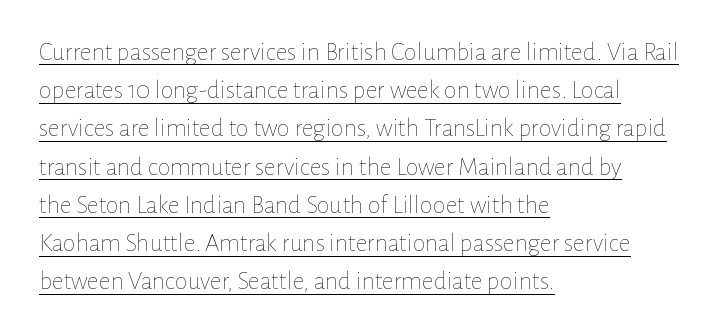
{"italic": "no", "bold": "no", "underline": "yes", "align": "left", "line_spacing": "normal", "line_spacing_ratio": 1.47, "letter_spacing": "normal", "letter_spacing_em": 0.0, "glyph_px": 26}
